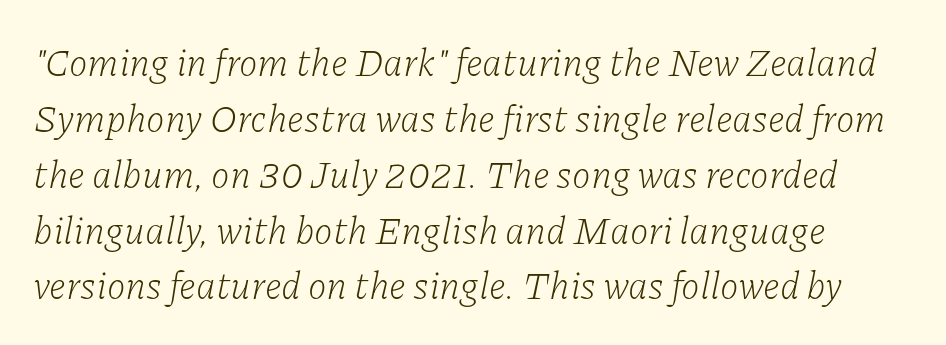
Emphasis-style slanted type is in use. You could not count columns in this text — the font is proportionally spaced. The rows are spaced the way most documents space them. The area under the type is left untouched.
